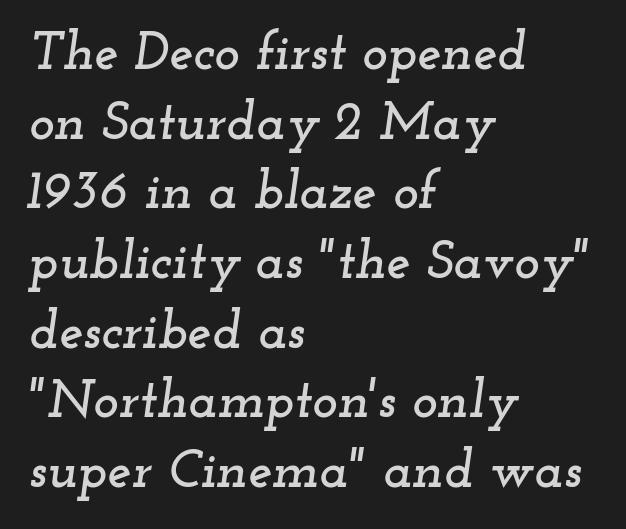
{"serif": "yes", "italic": "yes", "lean": "right", "slant_degrees": 12, "width": "wide", "stroke_contrast": "low", "x_height": "small", "monospaced": "no", "underline": "no", "align": "left", "line_spacing": "normal", "line_spacing_ratio": 1.29, "letter_spacing": "normal", "letter_spacing_em": 0.0, "glyph_px": 54}
